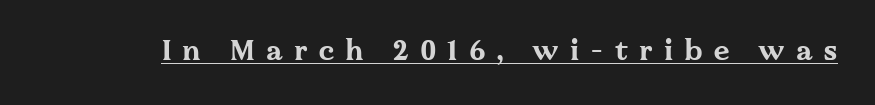
The image shows 28 px bold, wide serif type, upright; set unusually wide letter spacing (+0.4 em), underlined; medium stroke contrast and a medium x-height.
